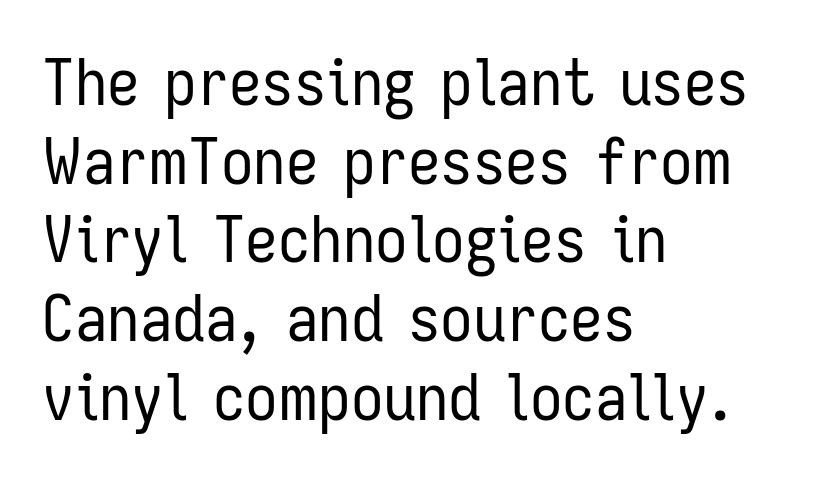
{"serif": "no", "italic": "no", "bold": "no", "weight": "regular", "width": "condensed", "stroke_contrast": "low", "x_height": "medium", "monospaced": "no", "underline": "no", "align": "left", "line_spacing_ratio": 1.21, "letter_spacing": "normal", "letter_spacing_em": 0.0, "glyph_px": 65}
